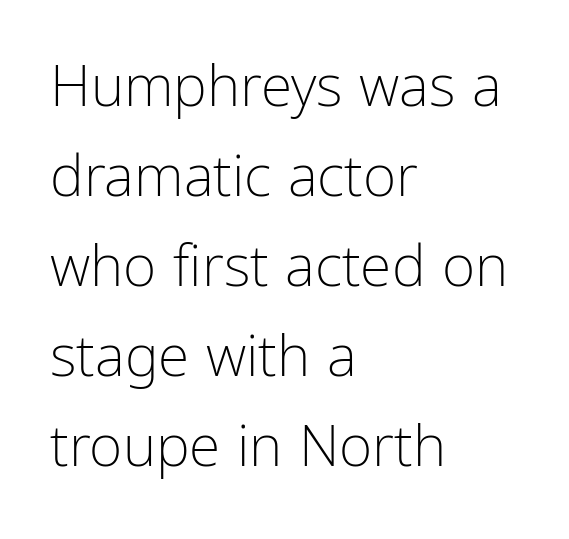
Nope, not italic — everything's standing straight. The leading is moderate, giving the passage an even texture. Typeset ragged right — the left edge is the straight one. The type family on display is of the sans-serif kind. The specimen omits any rule beneath the text block's lines. No extra tracking has been applied to these lines.
